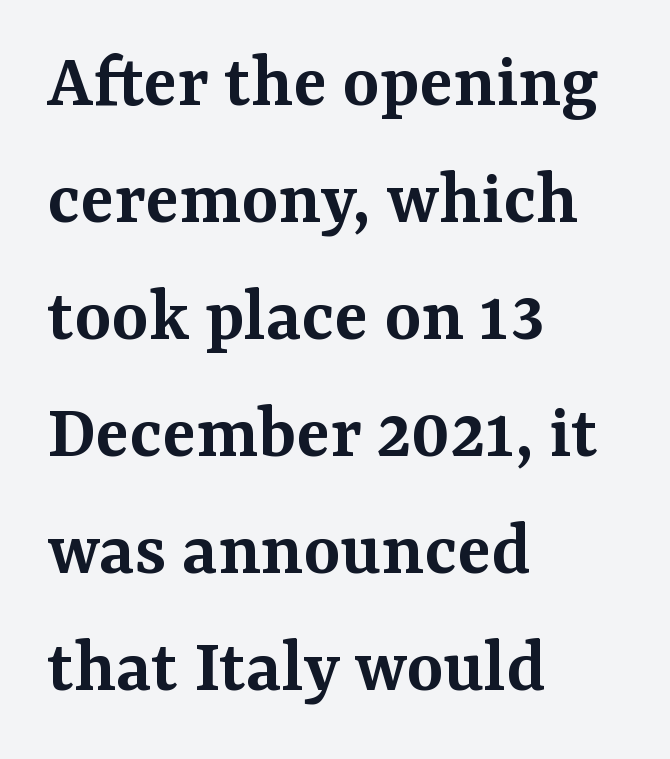
{"serif": "yes", "italic": "no", "bold": "semi", "weight": "semibold", "width": "normal", "stroke_contrast": "medium", "x_height": "medium", "monospaced": "no", "underline": "no", "align": "left", "line_spacing": "normal", "line_spacing_ratio": 1.48, "letter_spacing": "normal", "letter_spacing_em": 0.0, "glyph_px": 79}
